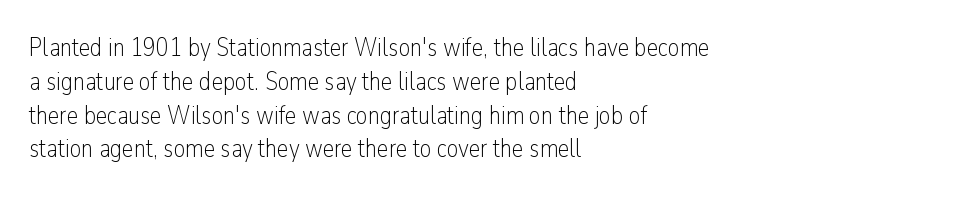
Descenders are the only things crossing below the line. Vertical strokes here are truly vertical. Compared with typical paragraphs, the rows here are spaced about the same. The setting favours the left margin, as ordinary paragraphs usually do.
